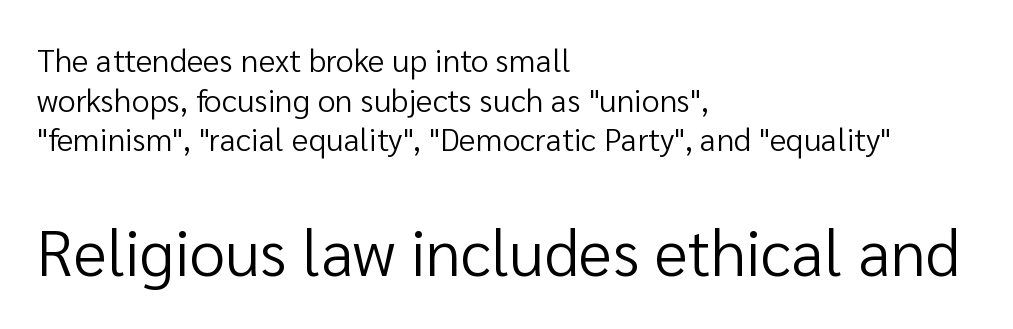
Stroke mass is kept to a normal reading level or below. Spacing between characters is what you'd get straight out of the box. Classification — sans serif. Do the characters align in a grid? No, the font is proportional. Descenders hang freely into open space. Caption: upper text group reduced, lower text group enlarged.
